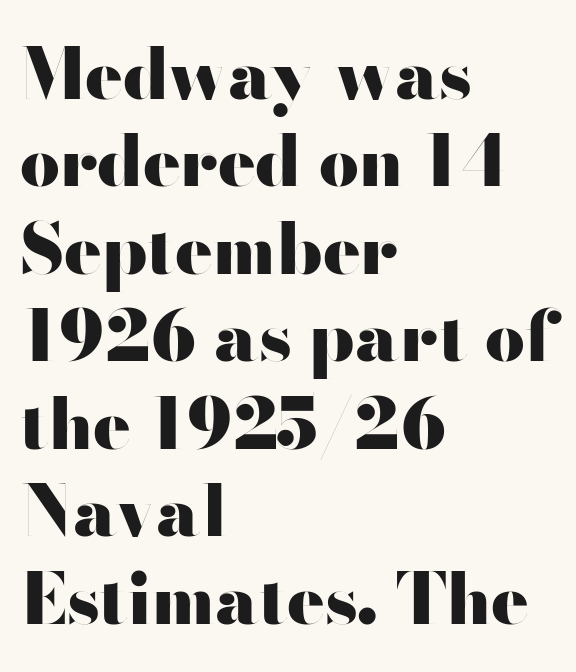
The image shows 70 px heavy, wide type, upright; set left-aligned, normal line spacing (1.25x), normal letter spacing, not underlined; high stroke contrast and a small x-height.
